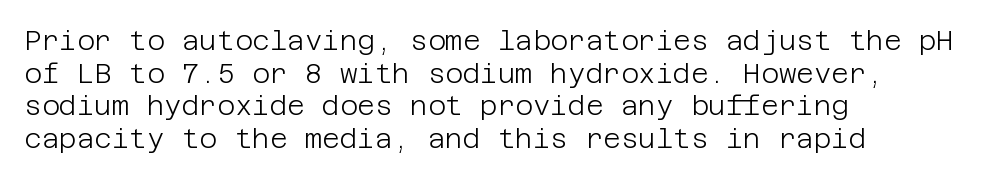
{"italic": "no", "bold": "no", "underline": "no", "align": "left", "line_spacing_ratio": 1.21, "letter_spacing": "normal", "letter_spacing_em": 0.0, "glyph_px": 27}
